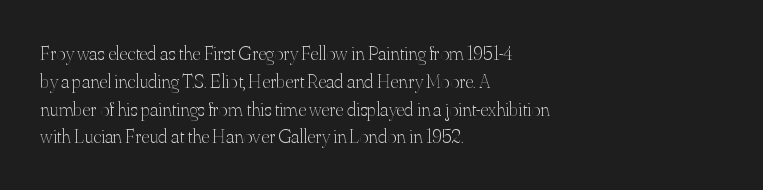
{"italic": "no", "bold": "no", "underline": "no", "align": "left", "line_spacing": "normal", "line_spacing_ratio": 1.39, "letter_spacing": "normal", "letter_spacing_em": 0.0, "glyph_px": 20}
